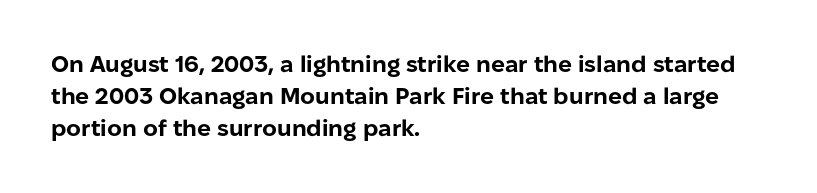
The image shows 23 px bold type, upright; set left-aligned, normal line spacing (1.4x), normal letter spacing, not underlined.
